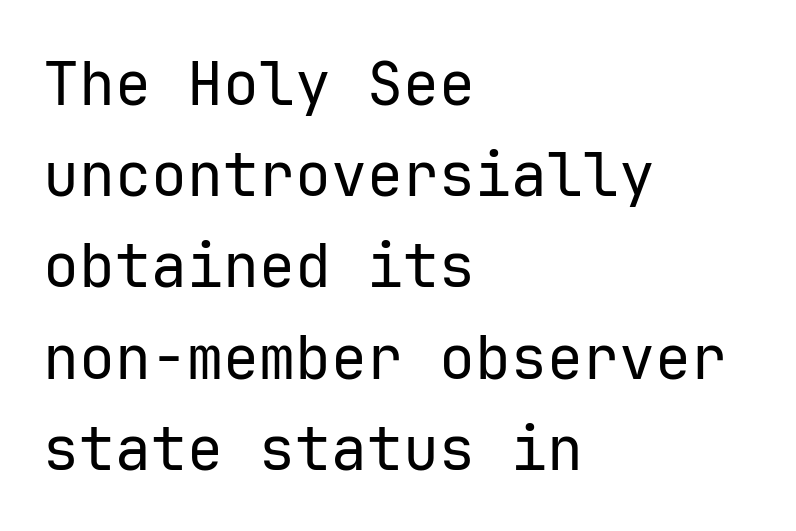
Each line starts at the same left margin while the right side varies. Is the type heavy? It reads as light-to-regular instead. The designer left line spacing at the default. Notice how the stems are strictly vertical — no italics here. To sum up the face: it is a sans, with no serifs. A typesetter would call this monospace, since all characters share one set width.
